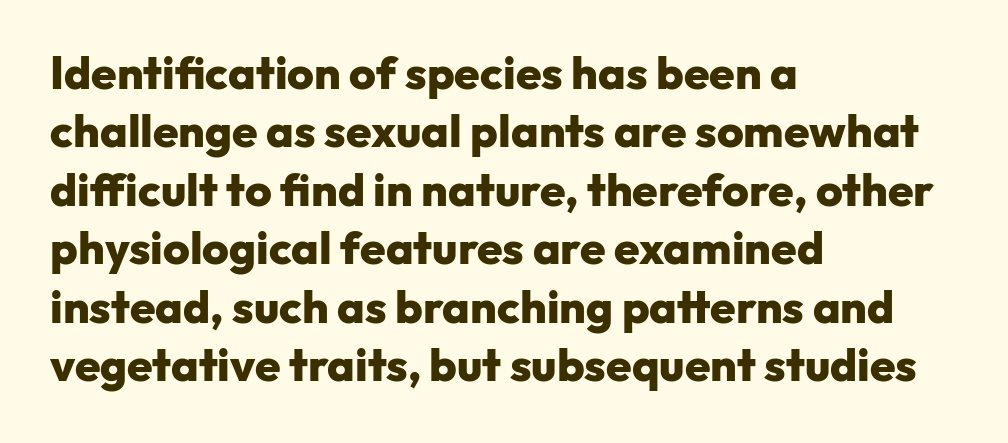
The image shows 46 px heavy sans-serif type, upright; set left-aligned, normal line spacing (1.27x), normal letter spacing, not underlined; low stroke contrast and a medium x-height.
